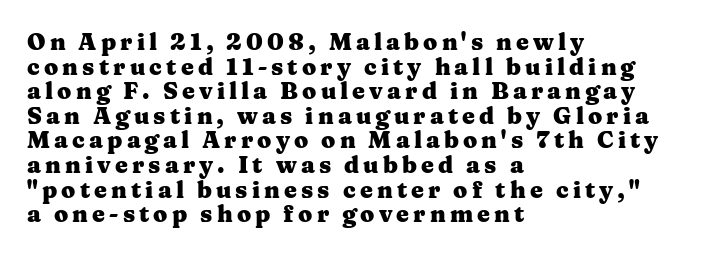
Unlike italic type, these characters show no tilt at all. Leading: reduced. Heavy-handed strokes throughout: this text is bold. The text block is weighted toward the left margin, trailing off unevenly rightward.
